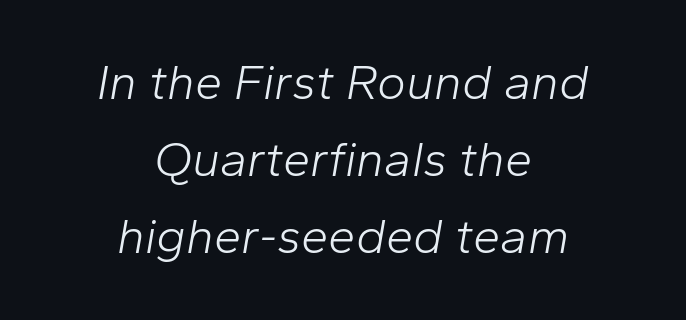
Q: Is the text bold? A: No.
Q: Is the text italic (slanted)? A: Yes, it leans right by about 10 degrees.
Q: Is the text underlined? A: No.
Q: How is the paragraph aligned? A: Centered.
Q: Is the spacing between letters normal or unusually wide? A: Normal.
Q: Is the spacing between lines tight, normal or loose? A: Normal.
Q: Width (condensed, normal, or wide)? A: Normal.
Q: Stroke contrast? A: Low.
Q: x-height? A: Medium.
Q: Monospaced? A: No.
